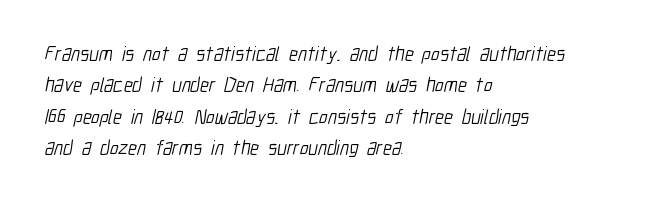
Q: Is the text bold? A: No.
Q: Is the text underlined? A: No.
Q: How is the paragraph aligned? A: Left-aligned.
Q: Is the spacing between letters normal or unusually wide? A: Normal.
Q: Is the spacing between lines tight, normal or loose? A: Normal.
